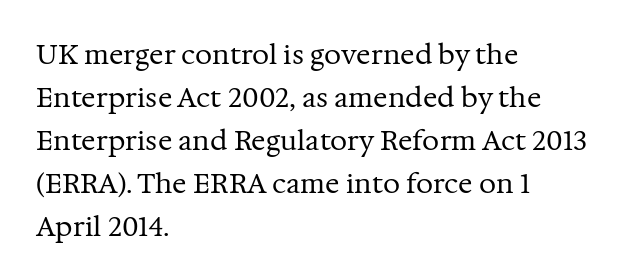
Line beginnings align vertically; line endings do not. Quick note: not italic, upright. No chunkiness to these letters — they're not bold. Default kerning and tracking; the words read as compact shapes.
